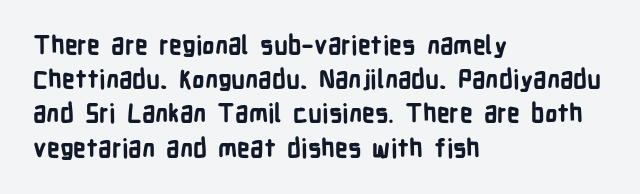
The lines in this sample share a left origin and differ only in where they stop. Summary of vertical rhythm: regular, with standard interline spacing. Italic: no, the glyphs are upright roman. The letterforms sit shoulder to shoulder at normal distance. Set as a true bold cut, around the 700 mark. The baseline area is clear.
